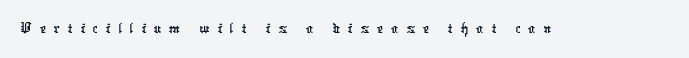
{"serif": "no", "width": "condensed", "stroke_contrast": "low", "x_height": "medium", "monospaced": "no", "underline": "no", "letter_spacing": "wide", "letter_spacing_em": 0.22, "glyph_px": 35}
